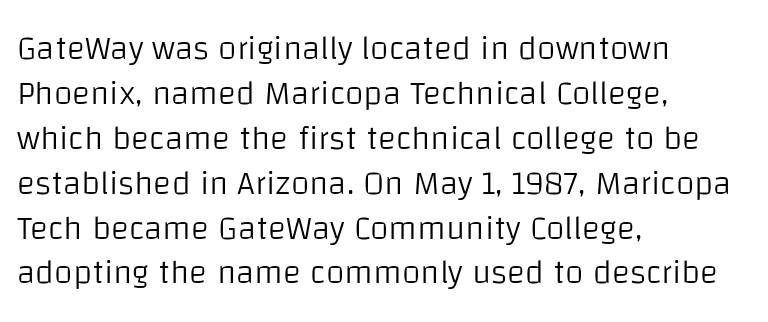
Q: Is the text bold? A: No.
Q: Is the text italic (slanted)? A: No, it is upright.
Q: Is the typeface a serif or a sans-serif typeface? A: Sans-serif.
Q: Is the text underlined? A: No.
Q: How is the paragraph aligned? A: Left-aligned.
Q: Is the spacing between letters normal or unusually wide? A: Normal.
Q: Is the spacing between lines tight, normal or loose? A: Normal.
Q: Width (condensed, normal, or wide)? A: Normal.
Q: Stroke contrast? A: Low.
Q: x-height? A: Large.
Q: Monospaced? A: No.
